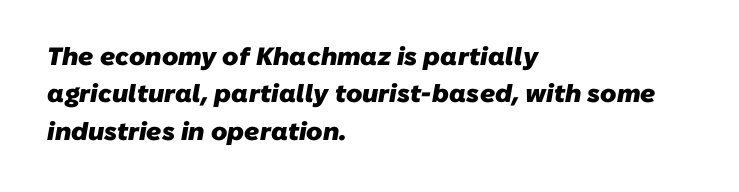
{"bold": "yes", "underline": "no", "align": "left", "line_spacing": "normal", "line_spacing_ratio": 1.5, "letter_spacing": "normal", "letter_spacing_em": 0.0, "glyph_px": 25}
